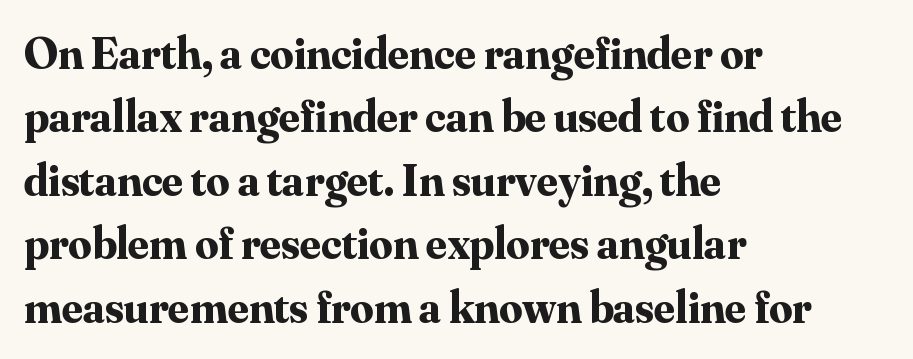
The image shows 46 px bold serif type, upright; set left-aligned, normal line spacing (1.38x), normal letter spacing, not underlined; medium stroke contrast and a small x-height.
